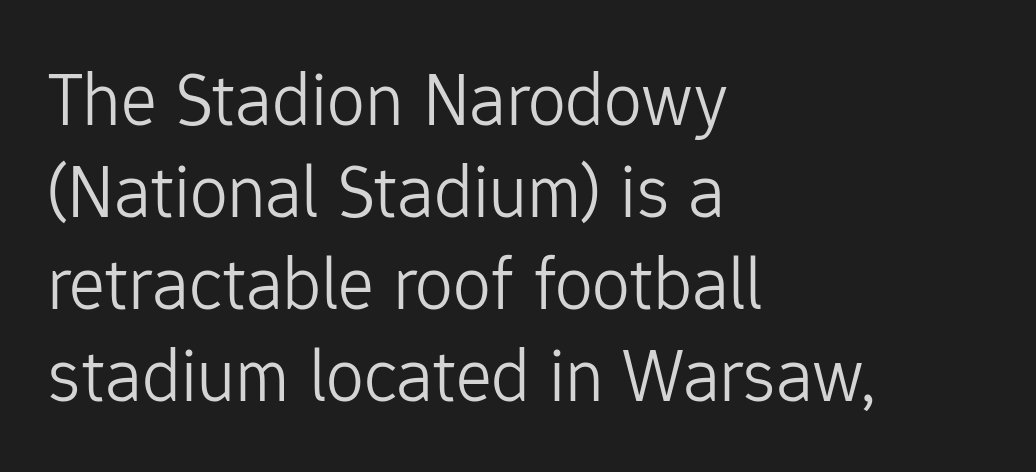
{"serif": "no", "italic": "no", "bold": "no", "weight": "light", "width": "normal", "stroke_contrast": "low", "x_height": "medium", "monospaced": "no", "underline": "no", "align": "left", "line_spacing_ratio": 1.21, "letter_spacing": "normal", "letter_spacing_em": 0.0, "glyph_px": 76}
